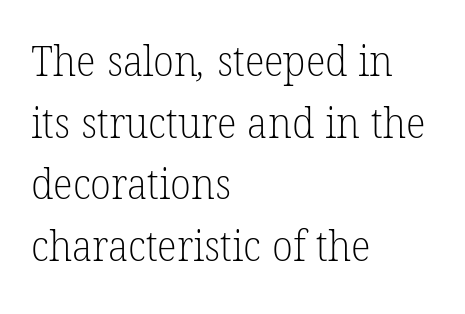
{"serif": "yes", "bold": "no", "weight": "light", "width": "normal", "stroke_contrast": "low", "x_height": "medium", "monospaced": "no", "underline": "no", "align": "left", "line_spacing": "normal", "line_spacing_ratio": 1.47, "letter_spacing": "normal", "letter_spacing_em": 0.0, "glyph_px": 42}
